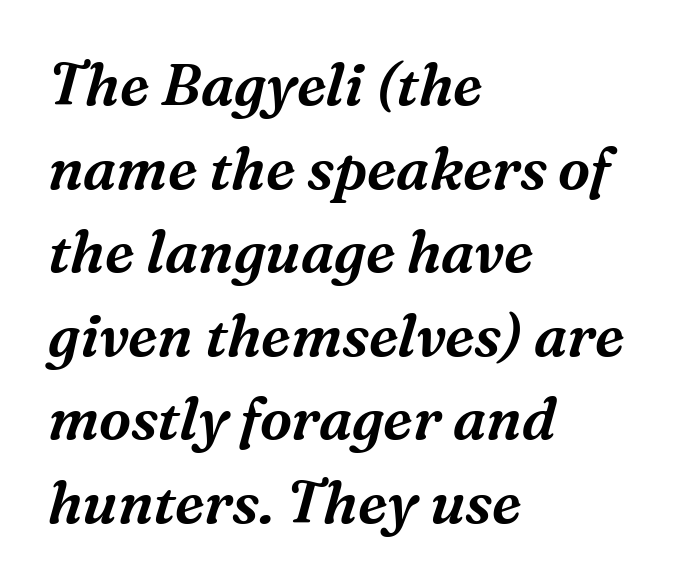
The image shows 58 px serif type, italic (leaning right); set left-aligned, normal line spacing (1.44x), normal letter spacing, not underlined; medium stroke contrast and a medium x-height.
